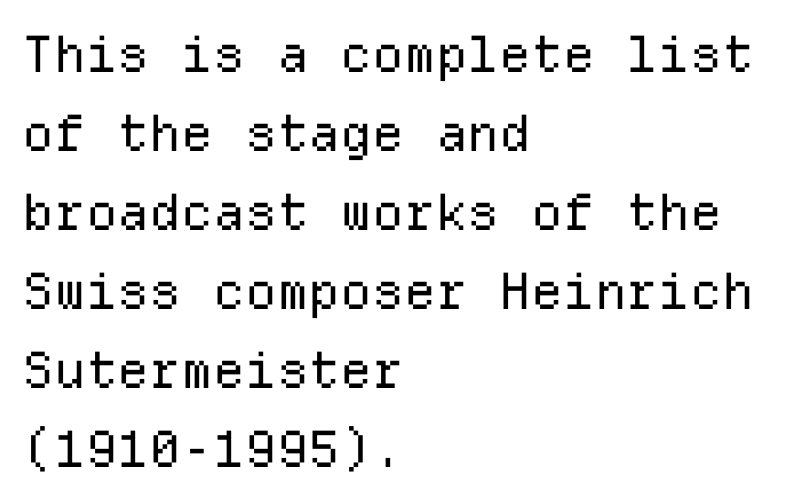
{"serif": "no", "italic": "no", "bold": "no", "weight": "regular", "width": "normal", "stroke_contrast": "low", "x_height": "medium", "monospaced": "yes", "underline": "no", "align": "left", "line_spacing": "normal", "line_spacing_ratio": 1.58, "letter_spacing": "normal", "letter_spacing_em": 0.0, "glyph_px": 50}
